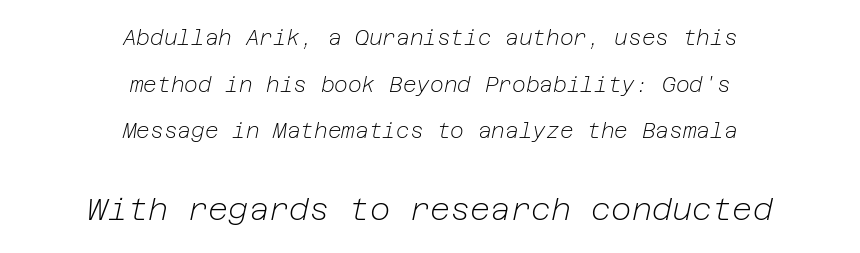
The image shows 31 px light type, italic (leaning right); set centered, loose line spacing (2.22x), normal letter spacing, not underlined; the second (bottom) block is 1.48x larger; low stroke contrast and a medium x-height.
